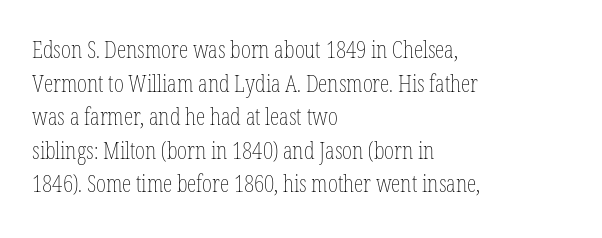
Does the copy run flush right? No — it runs flush left. Does extra space separate the letters? No, they use regular spacing. The letters look calm and open, with moderate or lighter stems. Beneath every word, the page is bare. Normally led — the rows are evenly, conventionally spaced.
